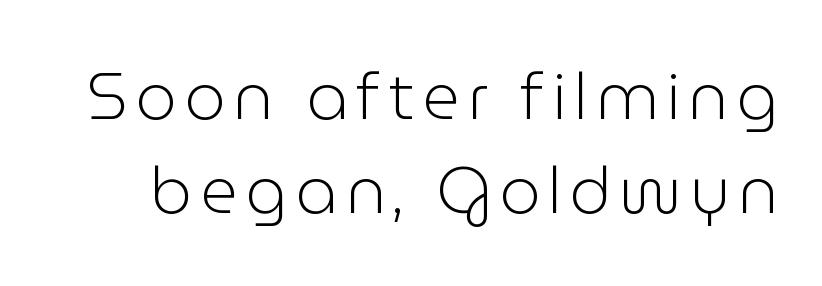
Q: Is the text bold? A: No.
Q: Is the text italic (slanted)? A: No, it is upright.
Q: Is the typeface a serif or a sans-serif typeface? A: Sans-serif.
Q: Is the text underlined? A: No.
Q: Is the spacing between lines tight, normal or loose? A: Normal.
Q: Width (condensed, normal, or wide)? A: Normal.
Q: Stroke contrast? A: Low.
Q: x-height? A: Medium.
Q: Monospaced? A: No.
